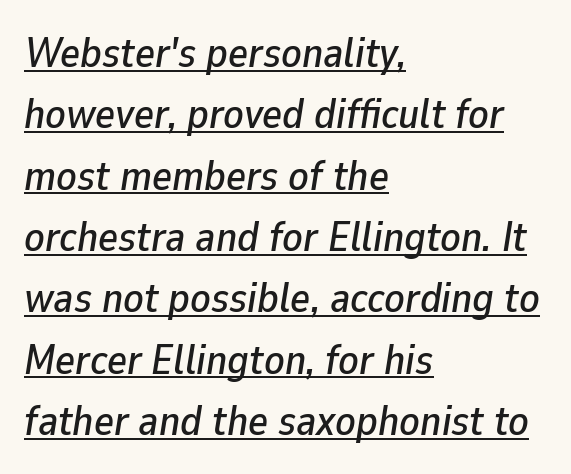
Q: Is the text italic (slanted)? A: Yes, it leans right by about 9 degrees.
Q: Is the text underlined? A: Yes.
Q: How is the paragraph aligned? A: Left-aligned.
Q: Is the spacing between letters normal or unusually wide? A: Normal.
Q: Is the spacing between lines tight, normal or loose? A: Normal.
Q: Width (condensed, normal, or wide)? A: Normal.
Q: Stroke contrast? A: Low.
Q: x-height? A: Medium.
Q: Monospaced? A: No.
